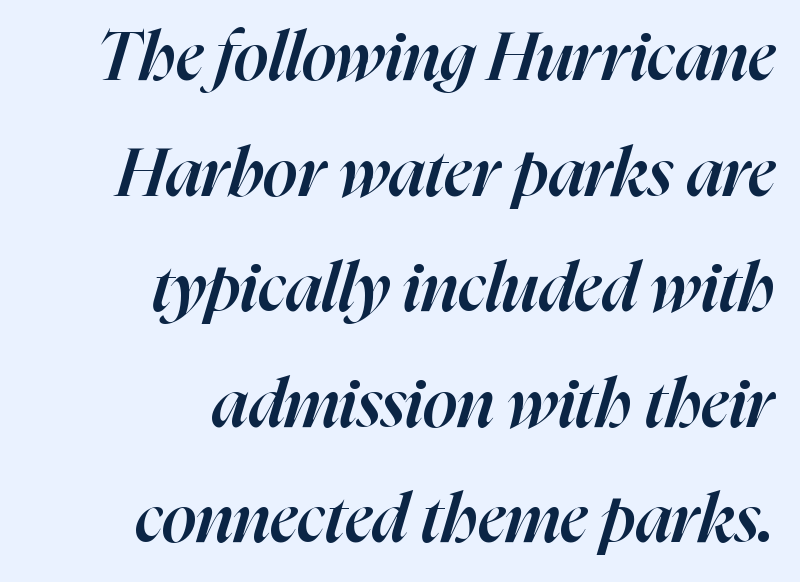
Q: Is the text bold? A: Semi-bold.
Q: Is the text italic (slanted)? A: Yes, it leans right by about 16 degrees.
Q: Is the text underlined? A: No.
Q: How is the paragraph aligned? A: Right-aligned.
Q: Is the spacing between letters normal or unusually wide? A: Normal.
Q: Is the spacing between lines tight, normal or loose? A: Normal.
Q: Width (condensed, normal, or wide)? A: Normal.
Q: Stroke contrast? A: High.
Q: x-height? A: Medium.
Q: Monospaced? A: No.
